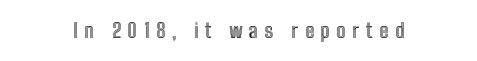
{"italic": "no", "underline": "no", "letter_spacing": "wide", "letter_spacing_em": 0.34, "glyph_px": 20}
